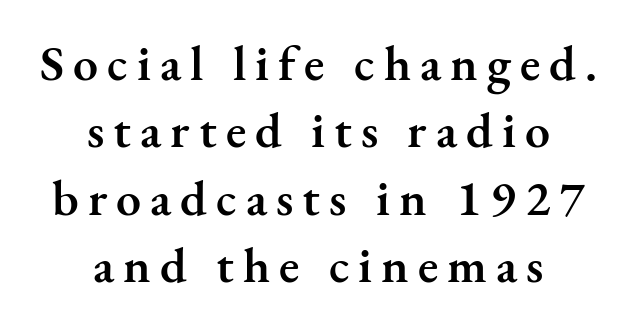
Q: Is the text bold? A: Semi-bold.
Q: Is the text italic (slanted)? A: No, it is upright.
Q: Is the typeface a serif or a sans-serif typeface? A: Serif.
Q: Is the text underlined? A: No.
Q: How is the paragraph aligned? A: Centered.
Q: Is the spacing between lines tight, normal or loose? A: Normal.
Q: Width (condensed, normal, or wide)? A: Normal.
Q: Stroke contrast? A: Medium.
Q: x-height? A: Small.
Q: Monospaced? A: No.
